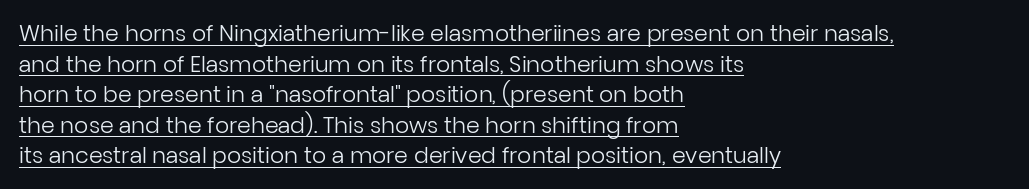
Q: Is the text bold? A: No.
Q: Is the text italic (slanted)? A: No, it is upright.
Q: Is the text underlined? A: Yes.
Q: How is the paragraph aligned? A: Left-aligned.
Q: Is the spacing between letters normal or unusually wide? A: Normal.
Q: Is the spacing between lines tight, normal or loose? A: Normal.
